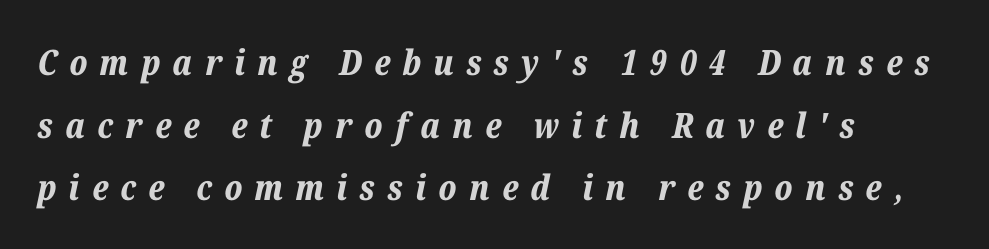
{"italic": "yes", "lean": "right", "slant_degrees": 12, "bold": "yes", "weight": "bold", "width": "normal", "stroke_contrast": "low", "x_height": "medium", "monospaced": "no", "underline": "no", "align": "left", "line_spacing_ratio": 1.79, "letter_spacing": "wide", "letter_spacing_em": 0.35, "glyph_px": 35}
